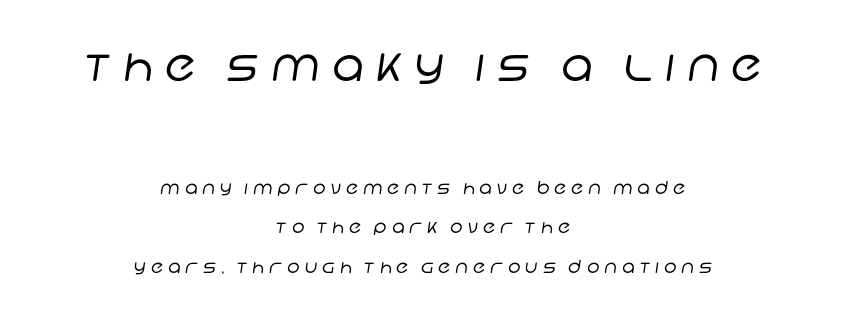
{"serif": "no", "bold": "no", "weight": "regular", "width": "normal", "stroke_contrast": "low", "x_height": "large", "monospaced": "no", "underline": "no", "align": "center", "line_spacing": "loose", "line_spacing_ratio": 2.18, "letter_spacing": "wide", "letter_spacing_em": 0.27, "larger_block": "first", "size_ratio": 2.5, "glyph_px": 45}
